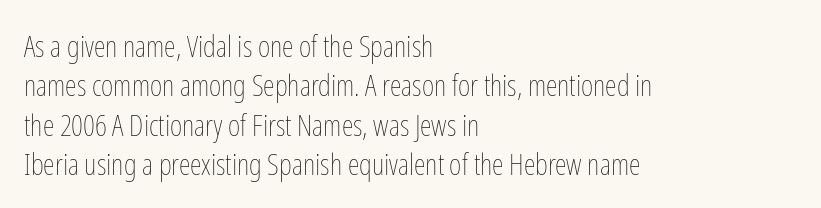
Reading down the column, the eye jumps a familiar distance to each next line. Unmarked baselines from the first word to the last. These lines are rendered in a variable-pitch font. This sample uses plain, unmodified letter spacing. Compared with a typical body face, this is equally light or lighter still.
